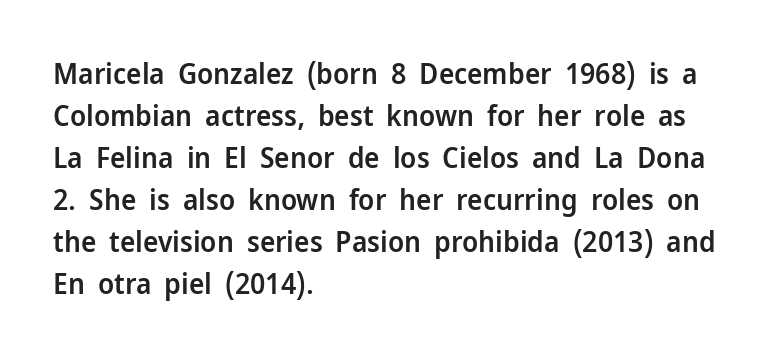
Q: Is the text bold? A: Semi-bold.
Q: Is the text italic (slanted)? A: No, it is upright.
Q: Is the typeface a serif or a sans-serif typeface? A: Sans-serif.
Q: Is the text underlined? A: No.
Q: How is the paragraph aligned? A: Left-aligned.
Q: Is the spacing between letters normal or unusually wide? A: Normal.
Q: Is the spacing between lines tight, normal or loose? A: Normal.
Q: Width (condensed, normal, or wide)? A: Normal.
Q: Stroke contrast? A: Low.
Q: x-height? A: Medium.
Q: Monospaced? A: No.
